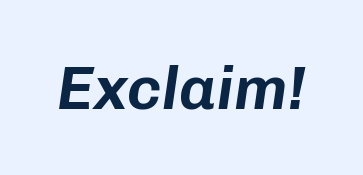
Q: Is the text italic (slanted)? A: Yes, it leans right by about 8 degrees.
Q: Is the text underlined? A: No.
Q: Is the spacing between letters normal or unusually wide? A: Normal.
Q: Width (condensed, normal, or wide)? A: Normal.
Q: Stroke contrast? A: Low.
Q: x-height? A: Medium.
Q: Monospaced? A: No.
